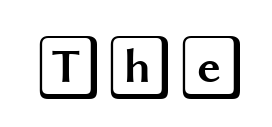
{"italic": "no", "width": "wide", "x_height": "large", "underline": "no", "letter_spacing": "normal", "letter_spacing_em": 0.0, "glyph_px": 65}
